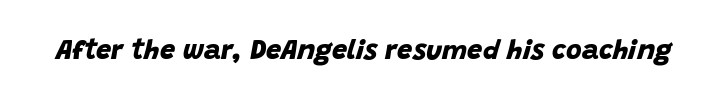
The image shows 27 px bold type; set normal letter spacing, not underlined.
